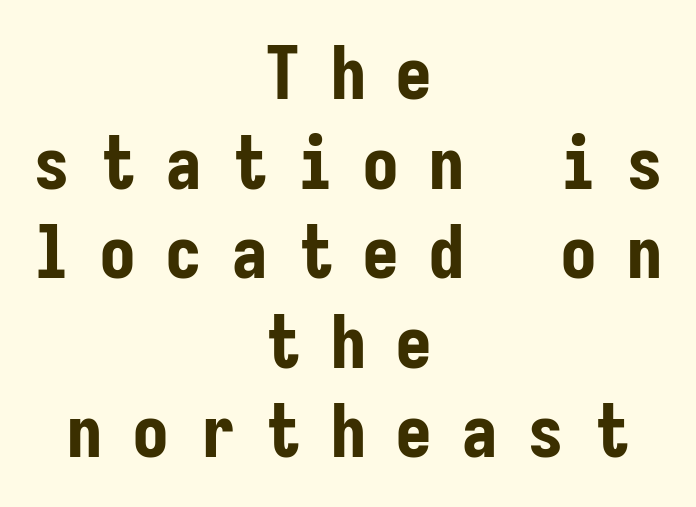
Q: Is the text bold? A: Yes.
Q: Is the text italic (slanted)? A: No, it is upright.
Q: Is the typeface a serif or a sans-serif typeface? A: Sans-serif.
Q: Is the text underlined? A: No.
Q: How is the paragraph aligned? A: Centered.
Q: Is the spacing between letters normal or unusually wide? A: Unusually wide.
Q: Width (condensed, normal, or wide)? A: Condensed.
Q: Stroke contrast? A: Low.
Q: x-height? A: Medium.
Q: Monospaced? A: Yes.
